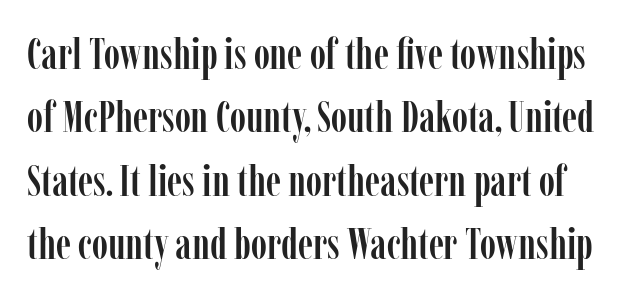
The image shows 44 px condensed serif type, upright; set normal line spacing (1.44x), normal letter spacing, not underlined; low stroke contrast and a medium x-height.
